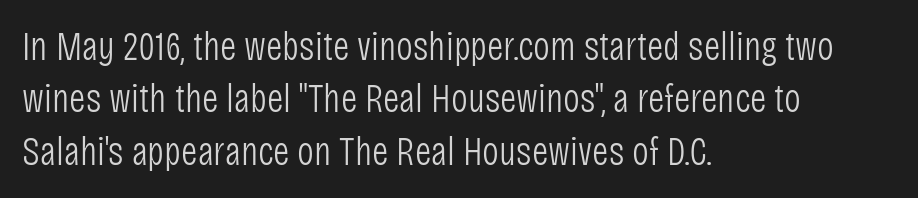
The image shows 40 px light, condensed sans-serif type, upright; set left-aligned, normal line spacing (1.31x), normal letter spacing, not underlined; low stroke contrast and a large x-height.
